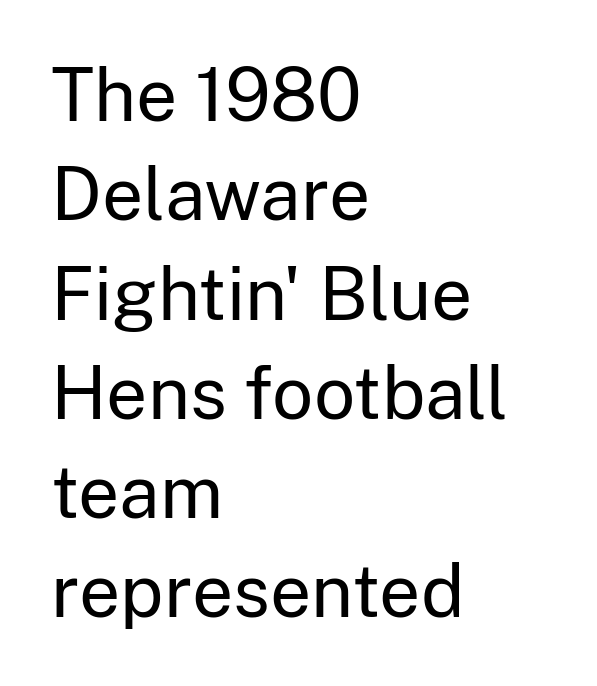
{"serif": "no", "italic": "no", "bold": "no", "weight": "regular", "width": "normal", "stroke_contrast": "low", "x_height": "medium", "monospaced": "no", "underline": "no", "align": "left", "line_spacing": "normal", "line_spacing_ratio": 1.36, "letter_spacing": "normal", "letter_spacing_em": 0.0, "glyph_px": 73}
